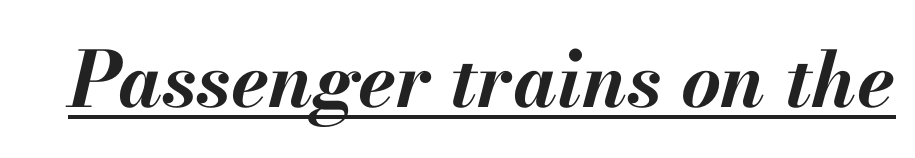
The words here are underlined. Yep, that's italic — everything's leaning. Looks like regular typesetting: each glyph gets only the width it needs. Emphasis by weight is at full strength: bold. Each word holds together tightly as a unit, with standard inter-letter gaps.
